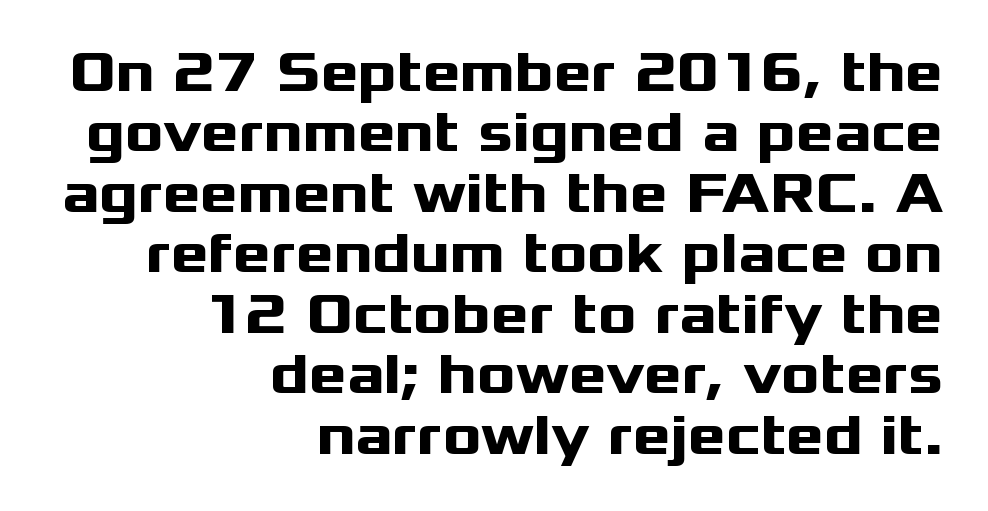
The lines are packed closely together with very little leading. This sample uses a sans-serif face. Rule under the text: the space is simply empty. No extra tracking has been applied to these lines. The typesetting leans heavy: a genuine bold.
